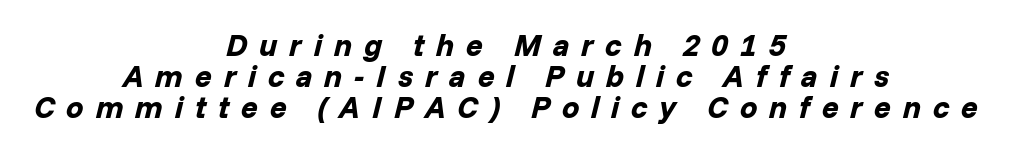
Varying glyph widths throughout — classic text-font behaviour. Pretty heavy lettering here — definitely bold. The passage shown has open, widely tracked lettering throughout. Nobody drew a line under any word here. Tightly led — the rows are bunched. The rag falls on both sides of this text block equally.
